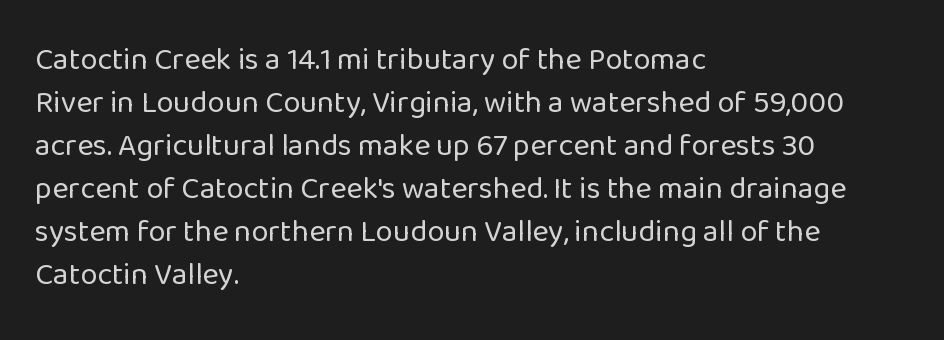
The image shows 31 px regular-weight sans-serif type, upright; set left-aligned, normal line spacing (1.39x), normal letter spacing, not underlined; low stroke contrast and a medium x-height.
